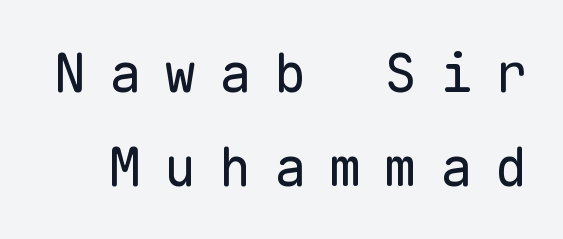
Q: Is the text bold? A: No.
Q: Is the text italic (slanted)? A: No, it is upright.
Q: Is the typeface a serif or a sans-serif typeface? A: Sans-serif.
Q: Is the text underlined? A: No.
Q: Is the spacing between letters normal or unusually wide? A: Unusually wide.
Q: Width (condensed, normal, or wide)? A: Normal.
Q: Stroke contrast? A: Low.
Q: x-height? A: Medium.
Q: Monospaced? A: Yes.
